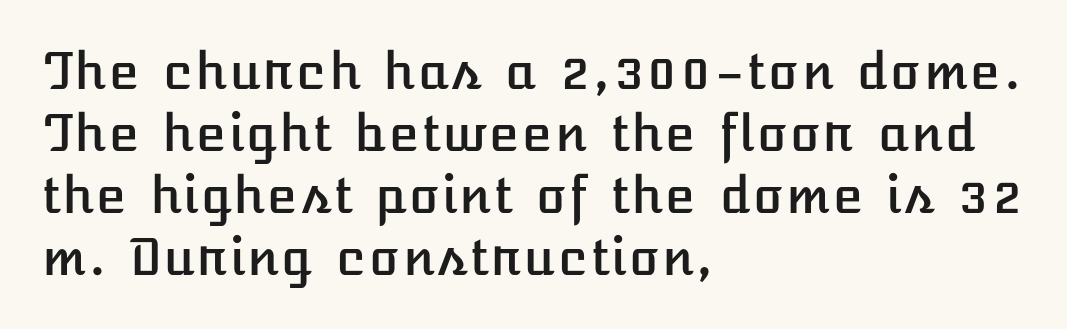
Q: Is the text italic (slanted)? A: No, it is upright.
Q: Is the text underlined? A: No.
Q: How is the paragraph aligned? A: Left-aligned.
Q: Is the spacing between letters normal or unusually wide? A: Normal.
Q: Width (condensed, normal, or wide)? A: Normal.
Q: Stroke contrast? A: Low.
Q: x-height? A: Medium.
